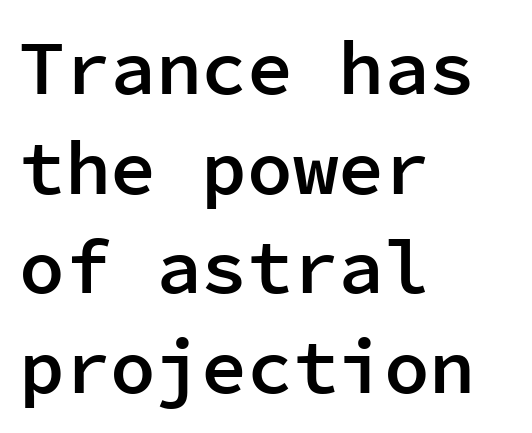
{"serif": "no", "italic": "no", "bold": "semi", "weight": "semibold", "width": "normal", "stroke_contrast": "low", "x_height": "medium", "monospaced": "yes", "underline": "no", "align": "left", "line_spacing": "normal", "line_spacing_ratio": 1.31, "letter_spacing": "normal", "letter_spacing_em": 0.0, "glyph_px": 76}
